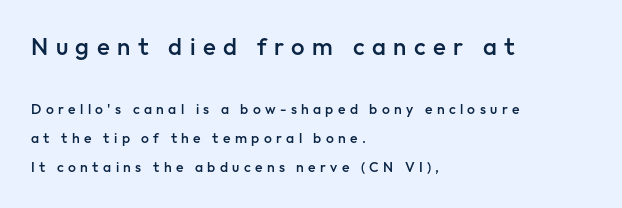
Q: Is the text bold? A: Semi-bold.
Q: Is the text italic (slanted)? A: No, it is upright.
Q: Is the text underlined? A: No.
Q: How is the paragraph aligned? A: Left-aligned.
Q: Is the spacing between letters normal or unusually wide? A: Unusually wide.
Q: Is the spacing between lines tight, normal or loose? A: Loose.
Q: Which block of text is set in a larger size, the first (top) or the second (bottom)? A: The first (top) one.
